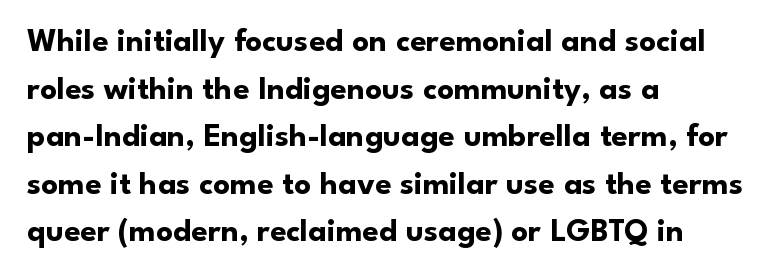
Q: Is the text bold? A: Yes.
Q: Is the text italic (slanted)? A: No, it is upright.
Q: Is the typeface a serif or a sans-serif typeface? A: Sans-serif.
Q: Is the text underlined? A: No.
Q: How is the paragraph aligned? A: Left-aligned.
Q: Is the spacing between letters normal or unusually wide? A: Normal.
Q: Is the spacing between lines tight, normal or loose? A: Normal.
Q: Width (condensed, normal, or wide)? A: Normal.
Q: Stroke contrast? A: Low.
Q: x-height? A: Small.
Q: Monospaced? A: No.
